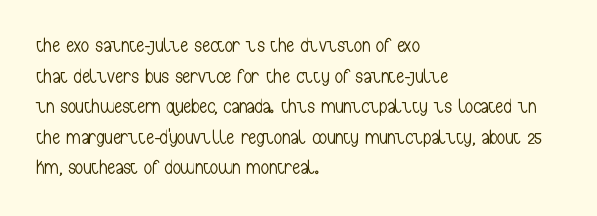
{"italic": "no", "bold": "no", "underline": "no", "align": "left", "line_spacing": "normal", "line_spacing_ratio": 1.53, "letter_spacing": "normal", "letter_spacing_em": 0.0, "glyph_px": 20}
